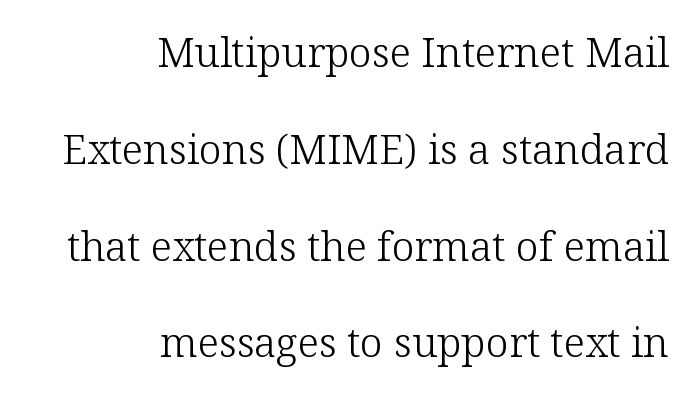
The image shows 41 px light serif type, upright; set right-aligned, loose line spacing (2.36x), normal letter spacing, not underlined; low stroke contrast and a medium x-height.
